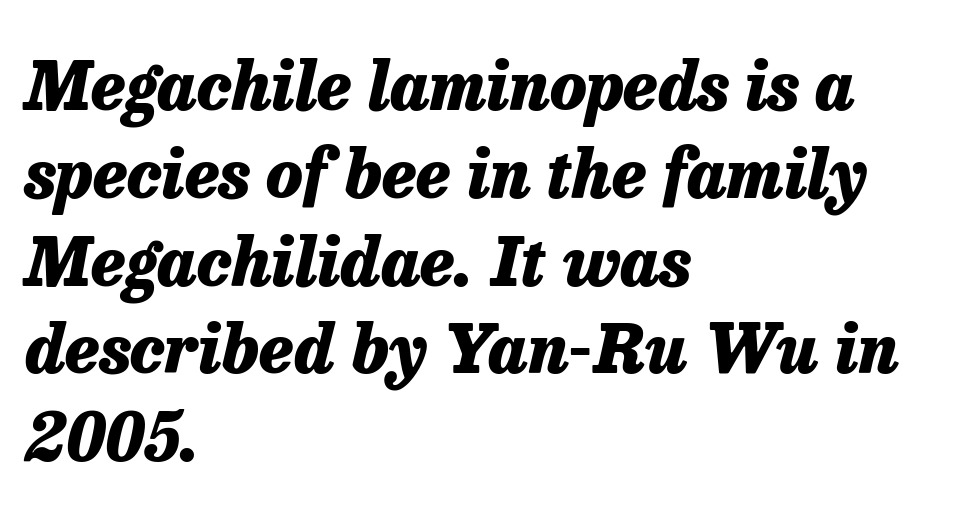
A typesetter would call this proportional, since set widths differ per character. Emphasis-style slanted type is in use. Students, observe: this is what conventionally led text looks like. Only glyphs here, with clear space below each row. The setting favours the left margin, as ordinary paragraphs usually do.
